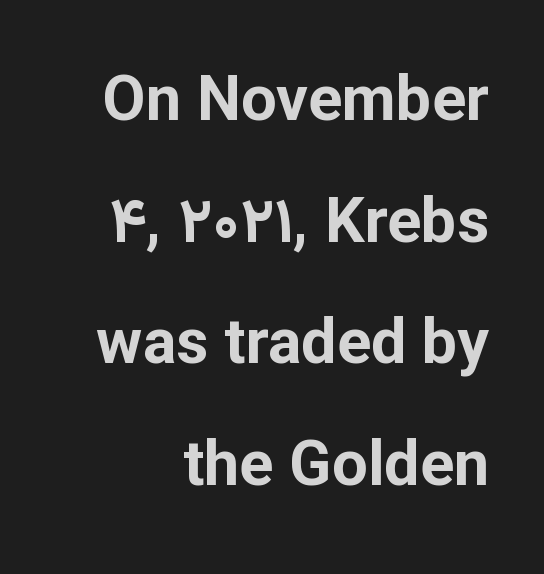
{"serif": "no", "italic": "no", "bold": "yes", "weight": "bold", "width": "normal", "stroke_contrast": "low", "x_height": "medium", "monospaced": "no", "underline": "no", "align": "right", "line_spacing": "loose", "line_spacing_ratio": 1.93, "letter_spacing": "normal", "letter_spacing_em": 0.0, "glyph_px": 63}
